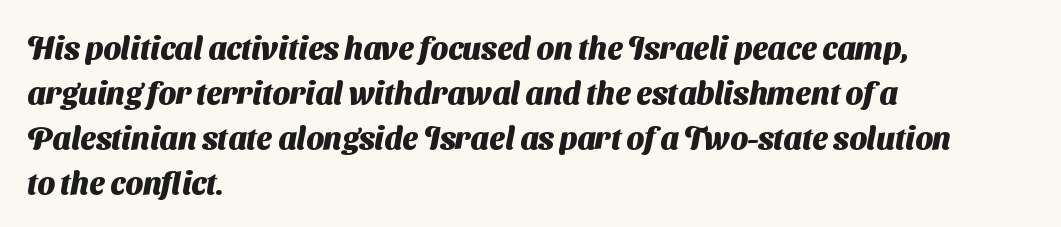
{"serif": "no", "bold": "yes", "weight": "heavy", "width": "normal", "stroke_contrast": "medium", "x_height": "medium", "monospaced": "no", "underline": "no", "align": "left", "line_spacing": "normal", "line_spacing_ratio": 1.45, "letter_spacing": "normal", "letter_spacing_em": 0.0, "glyph_px": 31}
